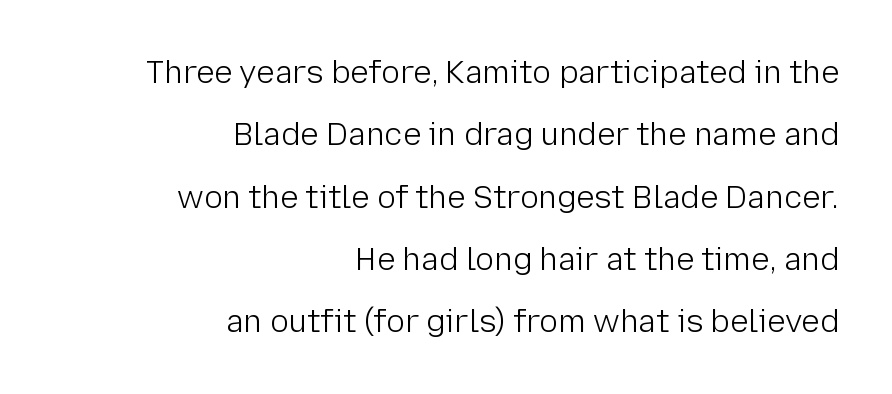
Q: Is the text bold? A: No.
Q: Is the text italic (slanted)? A: No, it is upright.
Q: Is the typeface a serif or a sans-serif typeface? A: Sans-serif.
Q: Is the text underlined? A: No.
Q: How is the paragraph aligned? A: Right-aligned.
Q: Is the spacing between letters normal or unusually wide? A: Normal.
Q: Is the spacing between lines tight, normal or loose? A: Loose.
Q: Width (condensed, normal, or wide)? A: Normal.
Q: Stroke contrast? A: Low.
Q: x-height? A: Medium.
Q: Monospaced? A: No.
